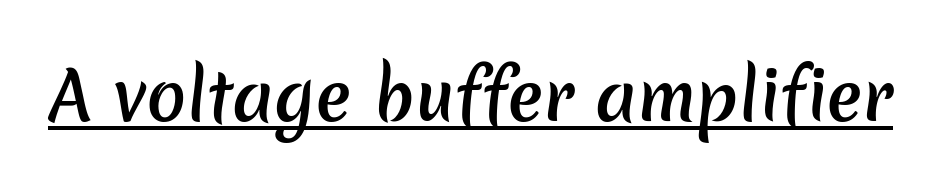
The image shows 66 px semibold sans-serif type; set normal letter spacing, underlined; low stroke contrast and a medium x-height.
